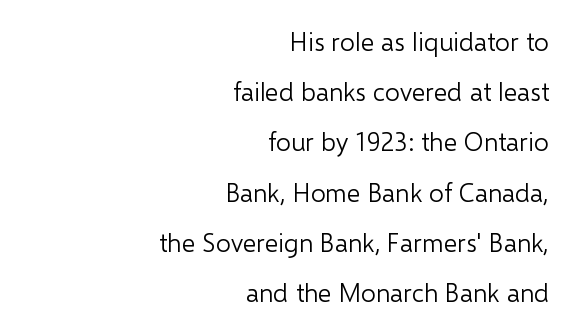
{"italic": "no", "bold": "no", "underline": "no", "align": "right", "line_spacing": "loose", "line_spacing_ratio": 1.93, "letter_spacing": "normal", "letter_spacing_em": 0.0, "glyph_px": 26}
